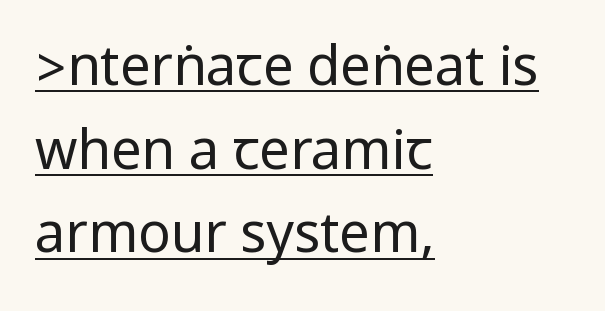
{"serif": "no", "italic": "no", "bold": "no", "weight": "regular", "width": "condensed", "stroke_contrast": "low", "underline": "yes", "align": "left", "line_spacing": "normal", "line_spacing_ratio": 1.55, "letter_spacing": "normal", "letter_spacing_em": 0.0, "glyph_px": 54}
